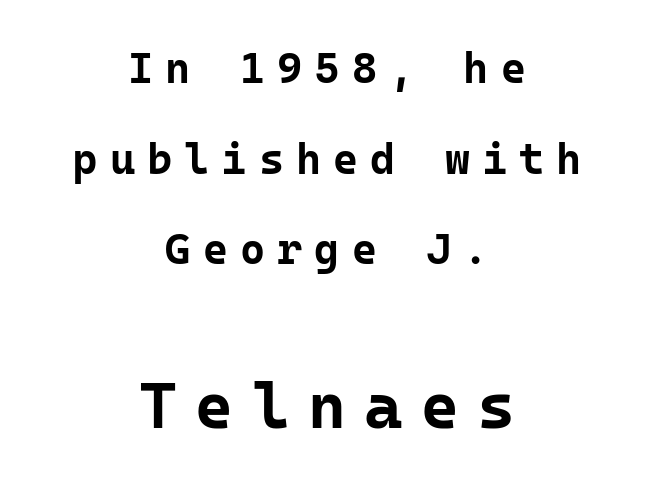
{"serif": "no", "italic": "no", "bold": "yes", "weight": "bold", "width": "normal", "stroke_contrast": "low", "x_height": "medium", "monospaced": "yes", "underline": "no", "align": "center", "line_spacing": "loose", "line_spacing_ratio": 2.11, "letter_spacing": "wide", "letter_spacing_em": 0.28, "larger_block": "second", "size_ratio": 1.51, "glyph_px": 65}
